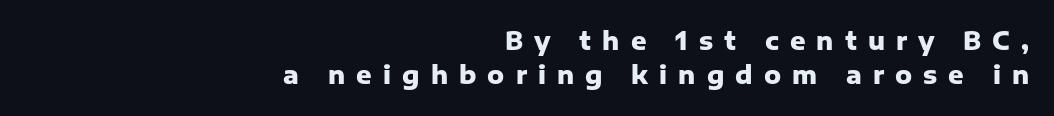
Leftover space on each line is placed entirely before the opening word. The leading is moderate, giving the passage an even texture. Plain, unruled lines of type. Style check: upright.
